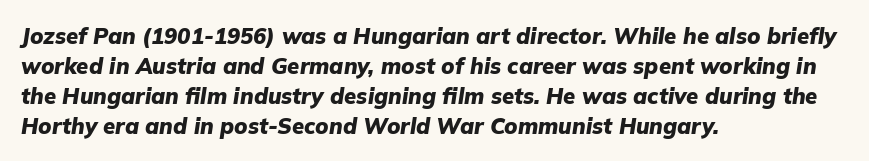
The characters look thick and weighty, a clear bold. The gap between lines stays unmarked. The rag falls on the right side of this text block. Is the letter spacing exaggerated? No — it looks like the ordinary default. This sample keeps an unexceptional amount of space between lines.
